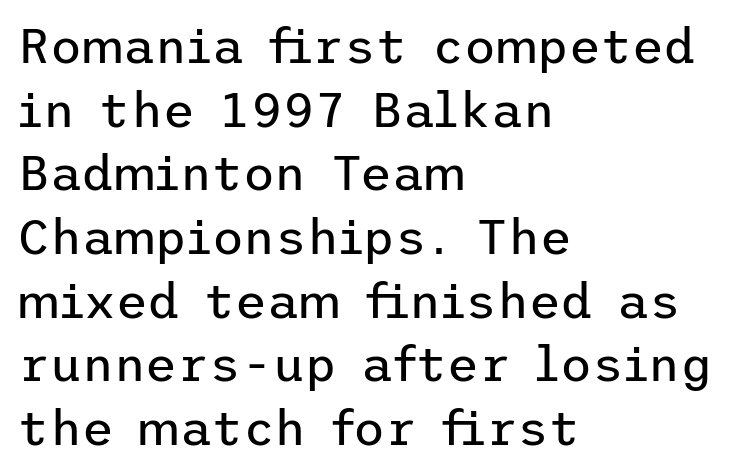
{"serif": "no", "italic": "no", "bold": "no", "weight": "regular", "width": "normal", "stroke_contrast": "low", "x_height": "medium", "underline": "no", "align": "left", "line_spacing": "normal", "line_spacing_ratio": 1.3, "letter_spacing": "normal", "letter_spacing_em": 0.0, "glyph_px": 49}
